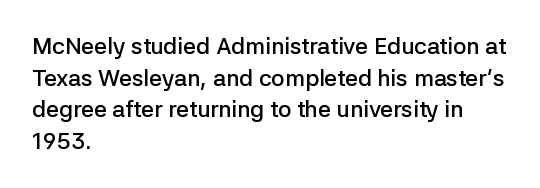
The image shows 23 px text type, upright; set left-aligned, normal line spacing (1.38x), normal letter spacing, not underlined.
